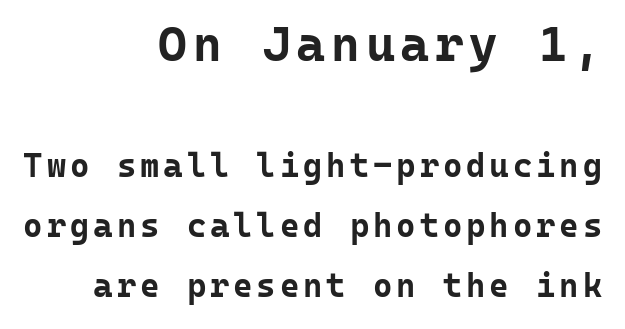
The image shows 49 px bold sans-serif type, upright, monospaced; set right-aligned, line spacing 1.82x, not underlined; the first (top) block is 1.48x larger; low stroke contrast and a medium x-height.
